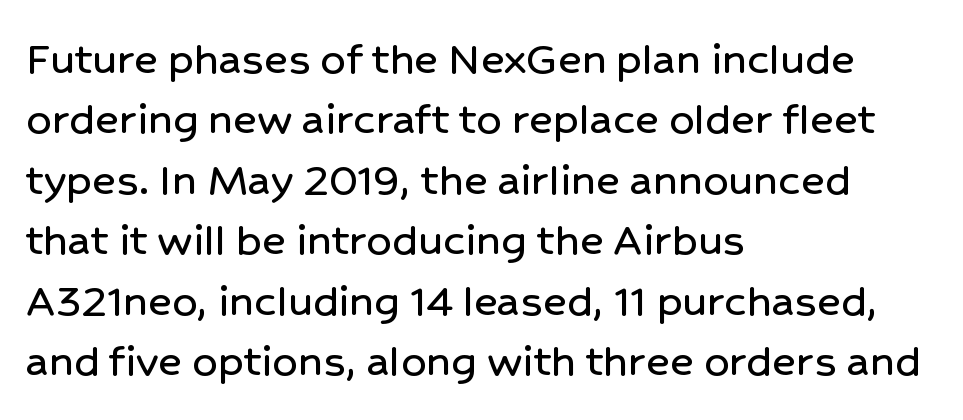
{"serif": "no", "italic": "no", "width": "normal", "stroke_contrast": "low", "x_height": "medium", "monospaced": "no", "underline": "no", "align": "left", "line_spacing_ratio": 1.21, "letter_spacing": "normal", "letter_spacing_em": 0.0, "glyph_px": 50}
